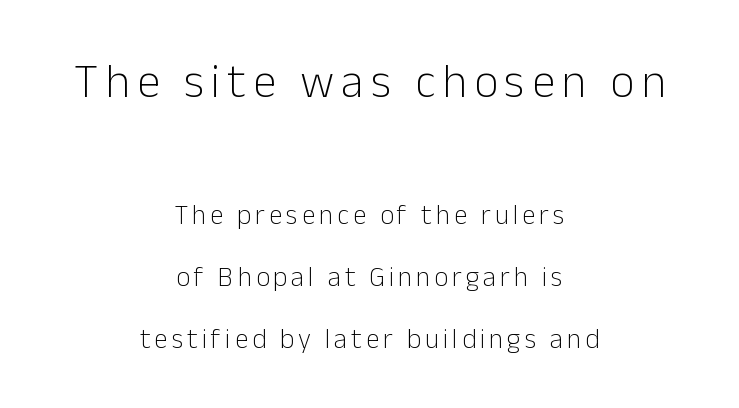
Q: Is the text bold? A: No.
Q: Is the text italic (slanted)? A: No, it is upright.
Q: Is the typeface a serif or a sans-serif typeface? A: Sans-serif.
Q: Is the text underlined? A: No.
Q: How is the paragraph aligned? A: Centered.
Q: Is the spacing between lines tight, normal or loose? A: Loose.
Q: Which block of text is set in a larger size, the first (top) or the second (bottom)? A: The first (top) one.
Q: Width (condensed, normal, or wide)? A: Normal.
Q: Stroke contrast? A: Low.
Q: x-height? A: Medium.
Q: Monospaced? A: No.
